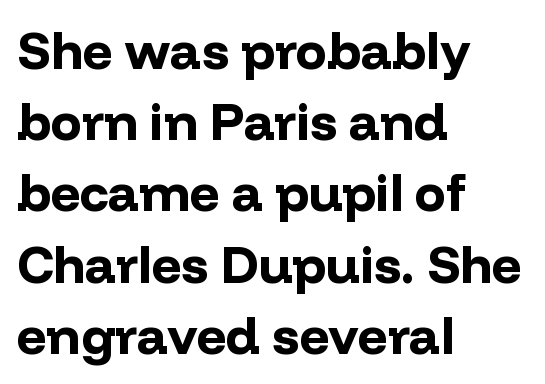
The lettering holds an erect, upright posture throughout. No extra tracking has been applied to these lines. Look at the bottom of the vertical strokes: they stop flat, with no serifs. Lines of text with bare space underneath. Where is the straight margin? On the left. Its strokes are broad and dark, the hallmark of bold type.
